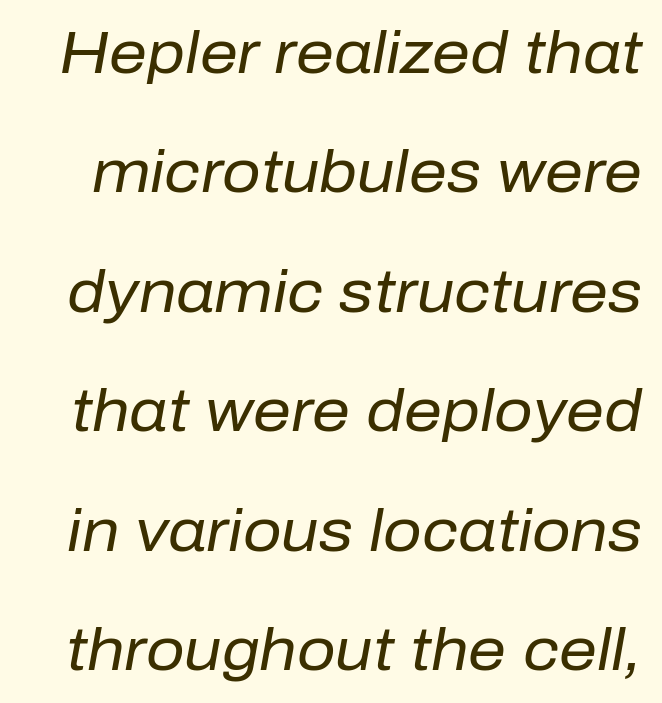
{"italic": "yes", "lean": "right", "slant_degrees": 10, "bold": "no", "weight": "regular", "width": "normal", "stroke_contrast": "low", "x_height": "medium", "monospaced": "no", "underline": "no", "line_spacing": "loose", "line_spacing_ratio": 1.99, "letter_spacing": "normal", "letter_spacing_em": 0.0, "glyph_px": 60}
